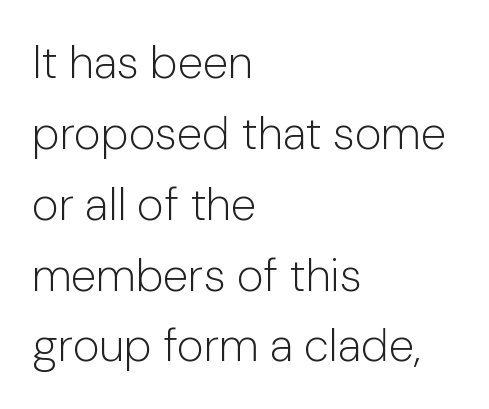
The lettering stays uniformly vertical, giving the passage a roman look. Inter-character spacing is left at the font's built-in metrics. Notice how descenders clear the ascenders below comfortably — that's standard leading. Is this a fixed-width face? No — the glyphs have proportional, varying widths.
